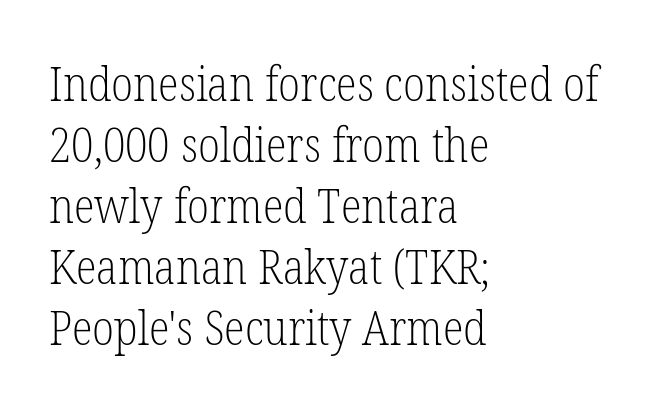
Q: Is the text bold? A: No.
Q: Is the text italic (slanted)? A: No, it is upright.
Q: Is the typeface a serif or a sans-serif typeface? A: Serif.
Q: Is the text underlined? A: No.
Q: How is the paragraph aligned? A: Left-aligned.
Q: Is the spacing between letters normal or unusually wide? A: Normal.
Q: Is the spacing between lines tight, normal or loose? A: Normal.
Q: Width (condensed, normal, or wide)? A: Condensed.
Q: Stroke contrast? A: Low.
Q: x-height? A: Medium.
Q: Monospaced? A: No.
